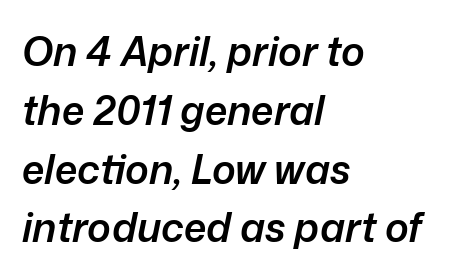
{"italic": "yes", "lean": "right", "slant_degrees": 12, "bold": "semi", "weight": "semibold", "width": "normal", "stroke_contrast": "low", "x_height": "medium", "monospaced": "no", "underline": "no", "align": "left", "line_spacing": "normal", "line_spacing_ratio": 1.47, "letter_spacing": "normal", "letter_spacing_em": 0.0, "glyph_px": 40}
